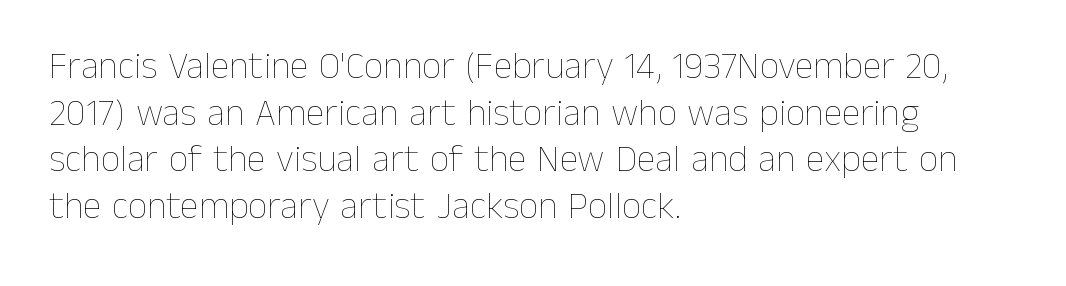
The image shows 38 px thin type, upright; set left-aligned, line spacing 1.23x, normal letter spacing, not underlined; low stroke contrast and a medium x-height.
